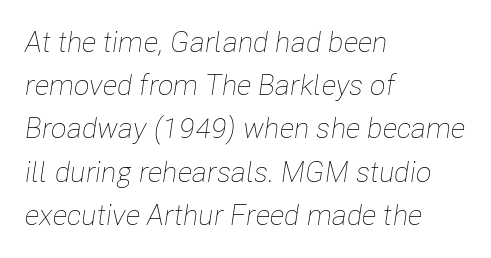
The image shows 29 px thin, condensed type, italic (leaning right); set left-aligned, normal line spacing (1.49x), normal letter spacing, not underlined; low stroke contrast and a medium x-height.
